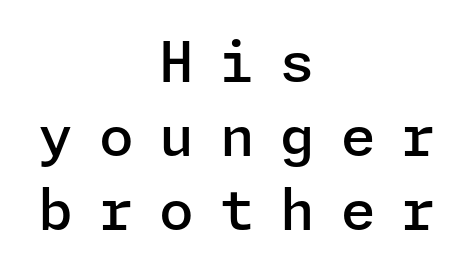
Q: Is the text bold? A: Semi-bold.
Q: Is the text italic (slanted)? A: No, it is upright.
Q: Is the typeface a serif or a sans-serif typeface? A: Sans-serif.
Q: Is the text underlined? A: No.
Q: How is the paragraph aligned? A: Centered.
Q: Is the spacing between letters normal or unusually wide? A: Unusually wide.
Q: Is the spacing between lines tight, normal or loose? A: Normal.
Q: Width (condensed, normal, or wide)? A: Normal.
Q: Stroke contrast? A: Low.
Q: x-height? A: Medium.
